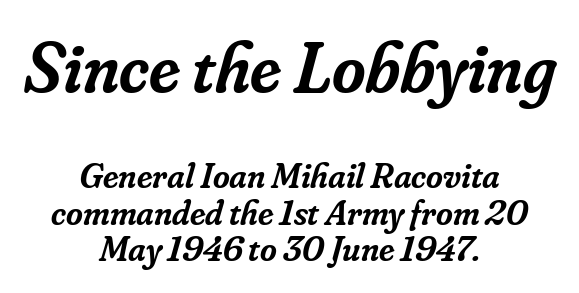
The image shows 72 px semibold serif type, italic (leaning right); set centered, tight line spacing (1.02x), normal letter spacing, not underlined; the first (top) block is 2.0x larger; low stroke contrast and a small x-height.
